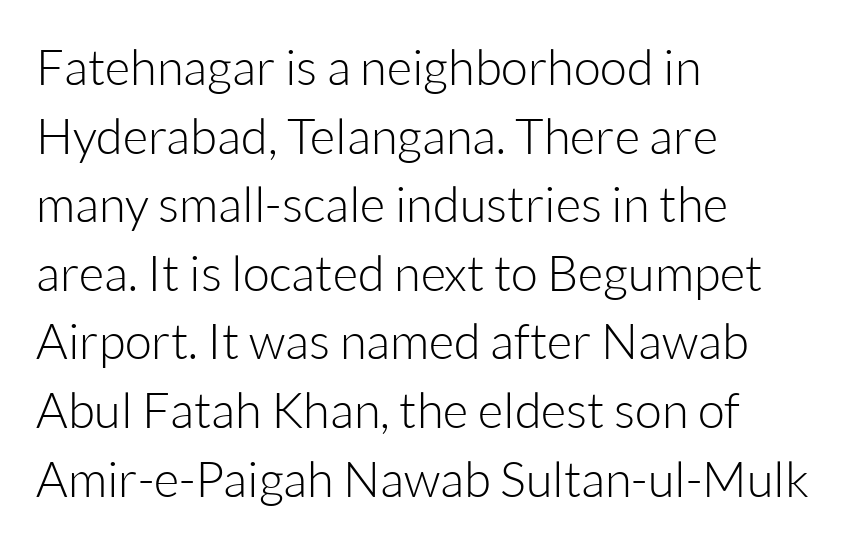
The image shows 49 px light sans-serif type, upright; set left-aligned, normal line spacing (1.4x), normal letter spacing, not underlined; low stroke contrast and a medium x-height.
